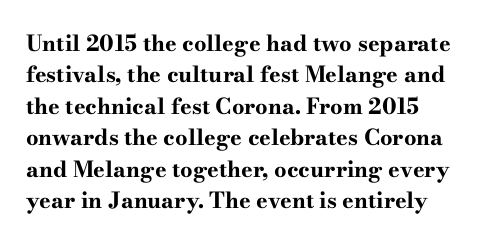
The image shows 22 px bold type, upright; set normal line spacing (1.43x), normal letter spacing, not underlined.
